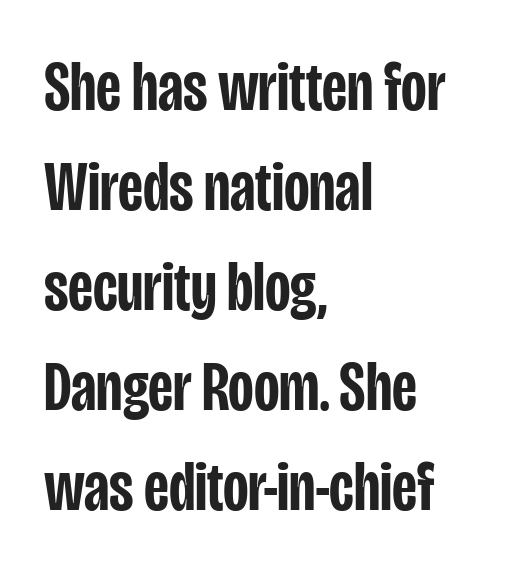
{"serif": "no", "italic": "no", "bold": "semi", "weight": "semibold", "width": "condensed", "stroke_contrast": "low", "x_height": "large", "monospaced": "no", "underline": "no", "align": "left", "line_spacing": "normal", "line_spacing_ratio": 1.43, "letter_spacing": "normal", "letter_spacing_em": 0.0, "glyph_px": 70}
